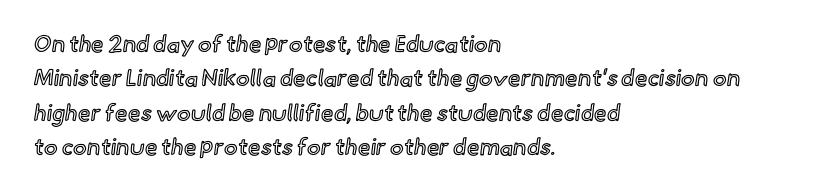
The image shows 23 px text type; set left-aligned, normal line spacing (1.5x), normal letter spacing, not underlined.
